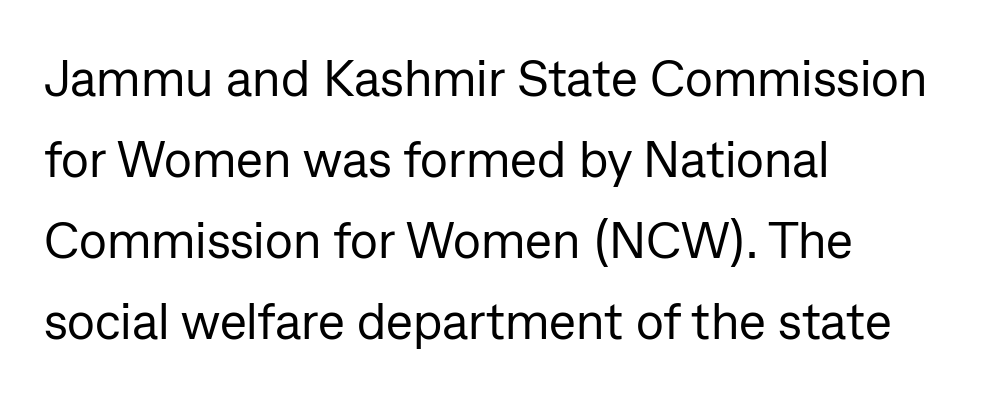
{"serif": "no", "italic": "no", "bold": "no", "weight": "regular", "width": "normal", "stroke_contrast": "low", "x_height": "medium", "monospaced": "no", "underline": "no", "align": "left", "line_spacing": "normal", "line_spacing_ratio": 1.59, "letter_spacing": "normal", "letter_spacing_em": 0.0, "glyph_px": 51}
